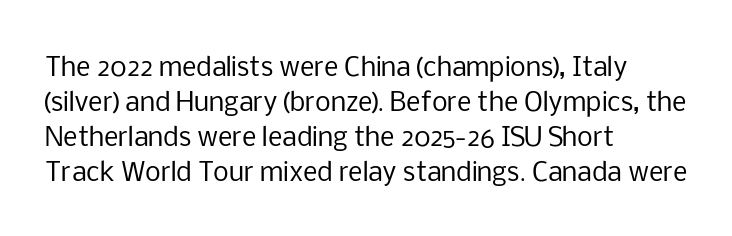
Nobody drew a line under any word here. The passage is arranged the way most books set body copy — flush left. Is the stroke heavy? The answer is a plain regular-or-lighter. Nobody touched the tracking dial on this one. A roman cut, with each character standing at attention. The space between consecutive lines is moderate.
